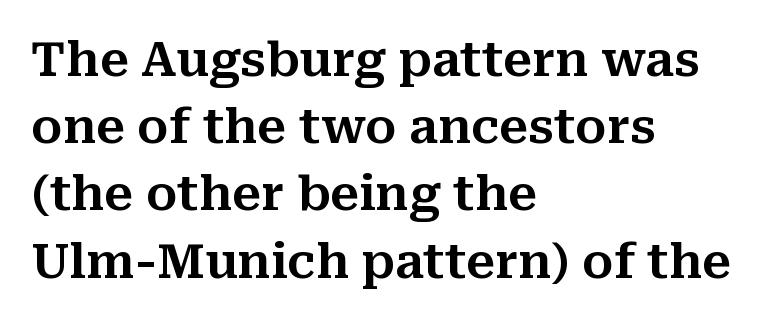
The image shows 48 px serif type, upright; set left-aligned, normal line spacing (1.4x), normal letter spacing, not underlined; medium stroke contrast and a medium x-height.
